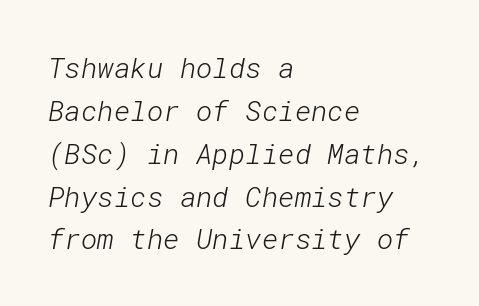
The image shows 28 px light sans-serif type; set left-aligned, normal line spacing (1.53x), normal letter spacing, not underlined; low stroke contrast and a medium x-height.
